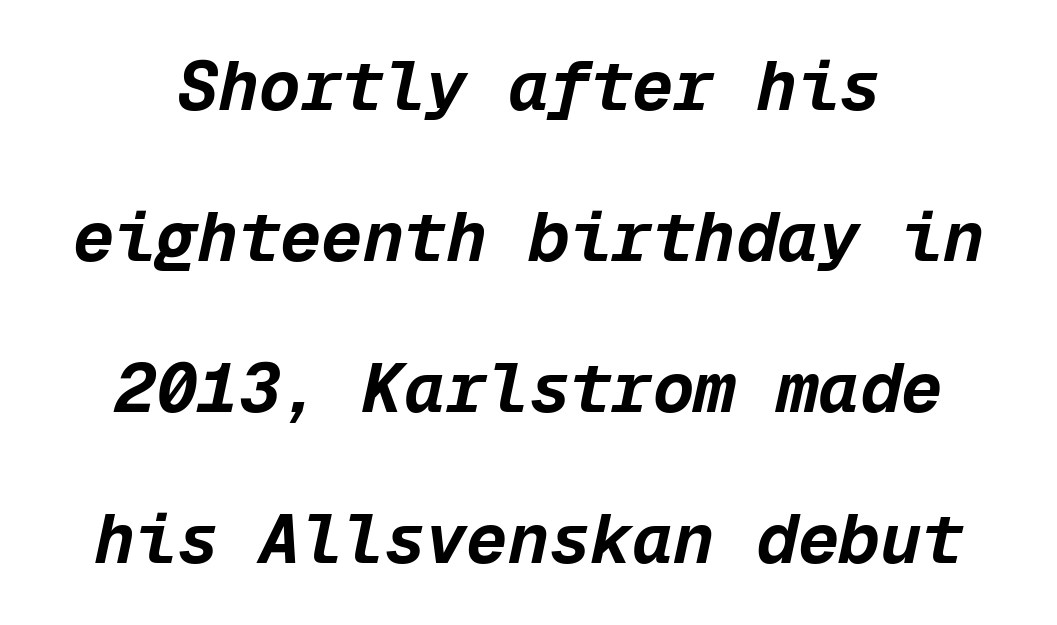
The image shows 69 px bold type, italic (leaning right), monospaced; set centered, loose line spacing (2.19x), normal letter spacing, not underlined; low stroke contrast and a medium x-height.
